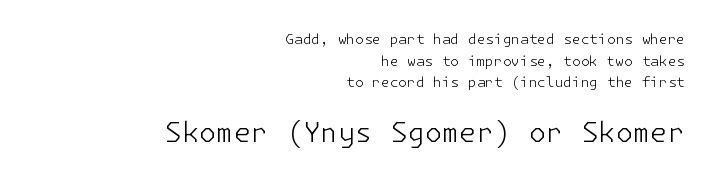
The vertical gap from one line to the next is medium. No italicization has been applied; the sample stays upright. The characters are drawn with everyday or finer stroke widths. Which of the two is more prominent by size? The second, at the bottom.
